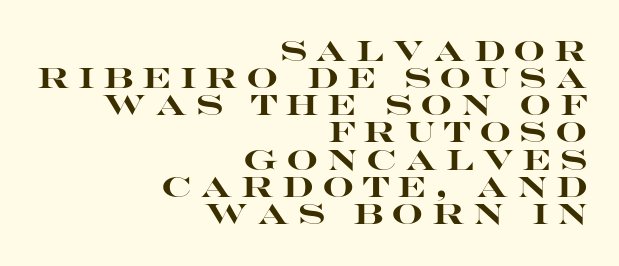
The image shows 28 px heavy, wide type, upright; set right-aligned, tight line spacing (0.97x), unusually wide letter spacing (+0.3 em), not underlined; high stroke contrast and a large x-height.
